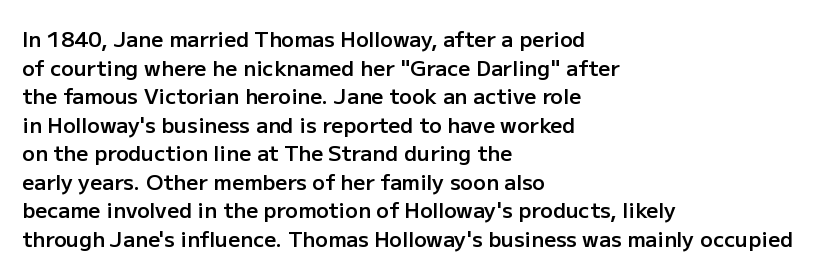
The image shows 21 px text type, upright; set left-aligned, normal line spacing (1.36x), normal letter spacing, not underlined.
